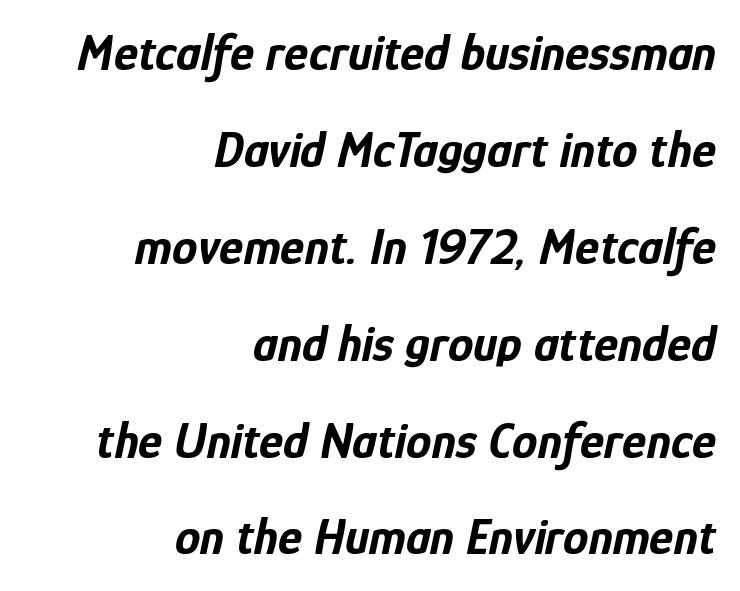
{"italic": "yes", "lean": "right", "slant_degrees": 12, "bold": "yes", "weight": "bold", "width": "condensed", "stroke_contrast": "low", "x_height": "medium", "monospaced": "no", "underline": "no", "align": "right", "line_spacing": "loose", "line_spacing_ratio": 1.9, "letter_spacing": "normal", "letter_spacing_em": 0.0, "glyph_px": 51}
